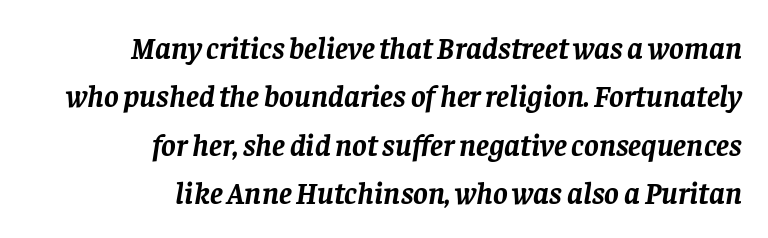
Q: Is the text bold? A: Yes.
Q: Is the text italic (slanted)? A: Yes, it leans right by about 8 degrees.
Q: Is the typeface a serif or a sans-serif typeface? A: Serif.
Q: Is the text underlined? A: No.
Q: How is the paragraph aligned? A: Right-aligned.
Q: Is the spacing between letters normal or unusually wide? A: Normal.
Q: Is the spacing between lines tight, normal or loose? A: Normal.
Q: Width (condensed, normal, or wide)? A: Normal.
Q: Stroke contrast? A: Low.
Q: x-height? A: Large.
Q: Monospaced? A: No.
